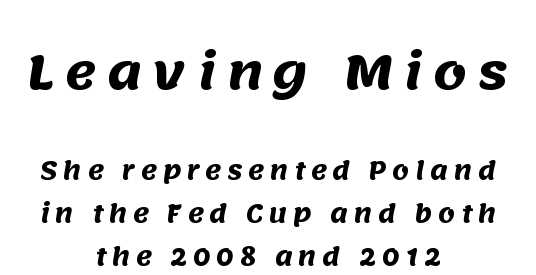
Q: Is the text bold? A: Yes.
Q: Is the typeface a serif or a sans-serif typeface? A: Sans-serif.
Q: Is the text underlined? A: No.
Q: How is the paragraph aligned? A: Centered.
Q: Is the spacing between letters normal or unusually wide? A: Unusually wide.
Q: Which block of text is set in a larger size, the first (top) or the second (bottom)? A: The first (top) one.
Q: Width (condensed, normal, or wide)? A: Normal.
Q: Stroke contrast? A: Medium.
Q: x-height? A: Large.
Q: Monospaced? A: No.
